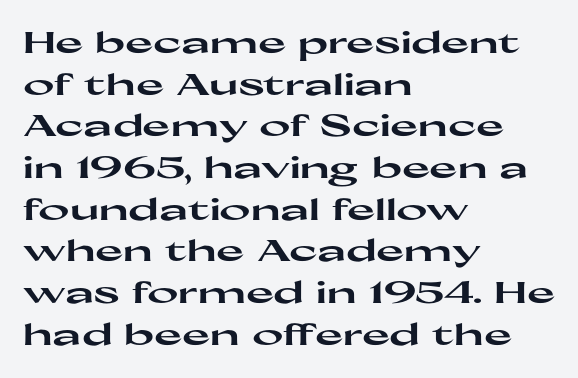
{"serif": "no", "italic": "no", "bold": "yes", "weight": "heavy", "width": "wide", "stroke_contrast": "high", "x_height": "medium", "monospaced": "no", "underline": "no", "align": "left", "line_spacing": "normal", "line_spacing_ratio": 1.39, "letter_spacing": "normal", "letter_spacing_em": 0.0, "glyph_px": 30}
